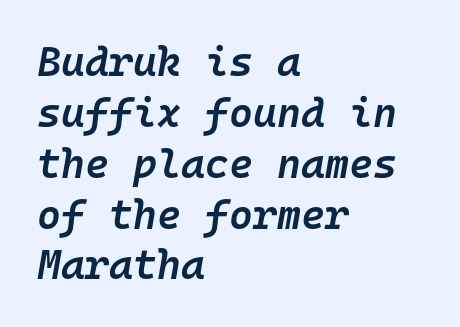
Typographic density is moderately raised because the face is semibold. The horizontal fit of the characters is conventional and even. The ragged edge is on the right, which tells us the setting is flush left. The foot of each line stays bare and open. This sample has the even, mechanical cadence of fixed-width lettering. The passage shown leans; its letterforms are oblique.
